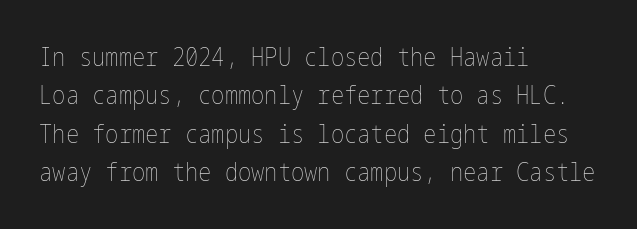
The image shows 25 px text type, upright; set left-aligned, normal line spacing (1.54x), normal letter spacing, not underlined.
